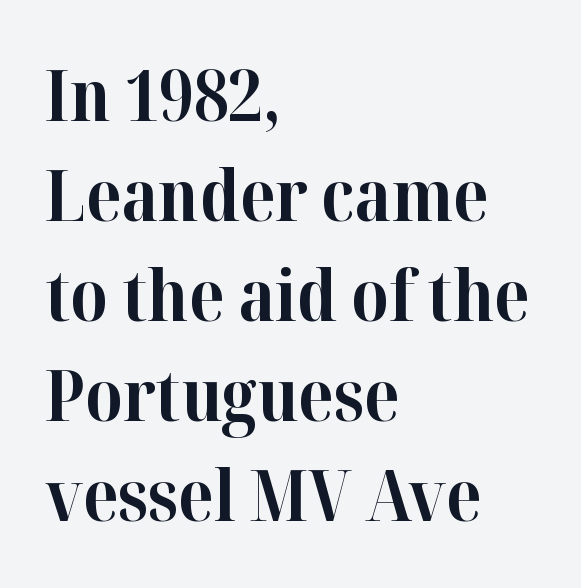
The image shows 71 px bold serif type, upright; set left-aligned, normal line spacing (1.41x), normal letter spacing, not underlined; high stroke contrast and a medium x-height.
